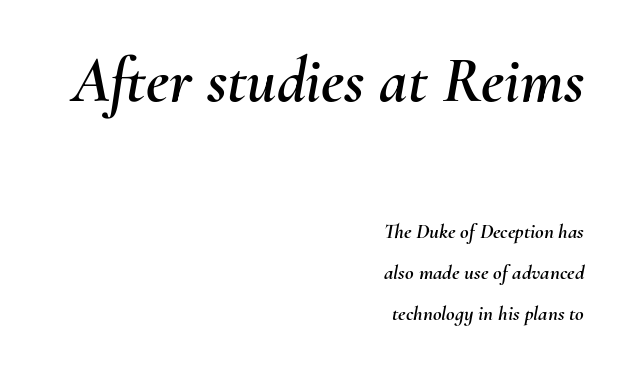
{"italic": "yes", "lean": "right", "slant_degrees": 10, "width": "normal", "stroke_contrast": "medium", "x_height": "small", "monospaced": "no", "underline": "no", "align": "right", "line_spacing": "loose", "line_spacing_ratio": 1.96, "letter_spacing": "normal", "letter_spacing_em": 0.0, "larger_block": "first", "size_ratio": 3.05, "glyph_px": 64}
